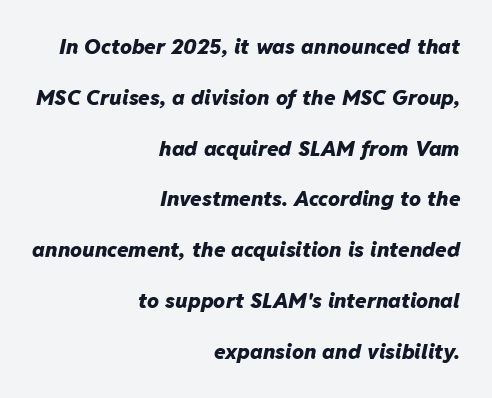
A bare baseline throughout the passage. What stands out about the letter spacing? Nothing — it is the standard amount. Reading down the column, the eye jumps a long way to each next line. The text carries the slant typical of an italic or oblique font.
